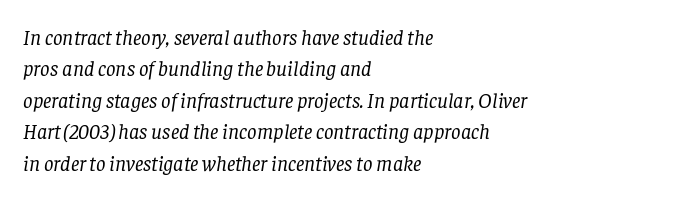
Every character sits at an angle, as italics do. Here the glyphs are tracked normally, forming tight word shapes. A normal amount of white space separates one row of letters from the next. Alignment: flush left. Compared with a typical body face, this is equally light or lighter still. Check under the words: just untouched page.
